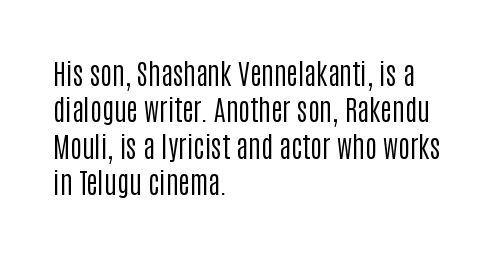
Regarding serifs, this sample does without them. The strip under each line holds only bare page. Each new line begins a customary step beneath the previous one. These lines are set flush left with a ragged right edge.
